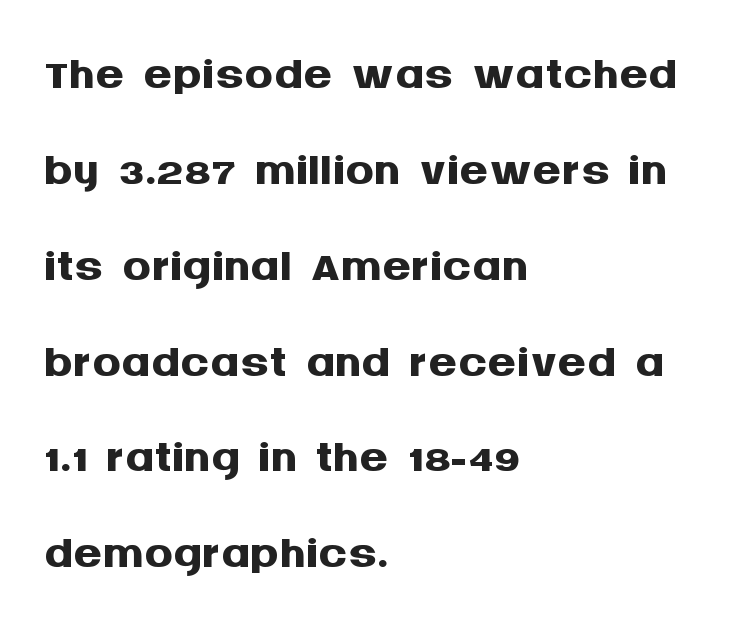
Q: Is the text bold? A: Yes.
Q: Is the text italic (slanted)? A: No, it is upright.
Q: Is the typeface a serif or a sans-serif typeface? A: Sans-serif.
Q: Is the text underlined? A: No.
Q: How is the paragraph aligned? A: Left-aligned.
Q: Is the spacing between letters normal or unusually wide? A: Normal.
Q: Is the spacing between lines tight, normal or loose? A: Normal.
Q: Width (condensed, normal, or wide)? A: Normal.
Q: Stroke contrast? A: Medium.
Q: x-height? A: Large.
Q: Monospaced? A: No.
